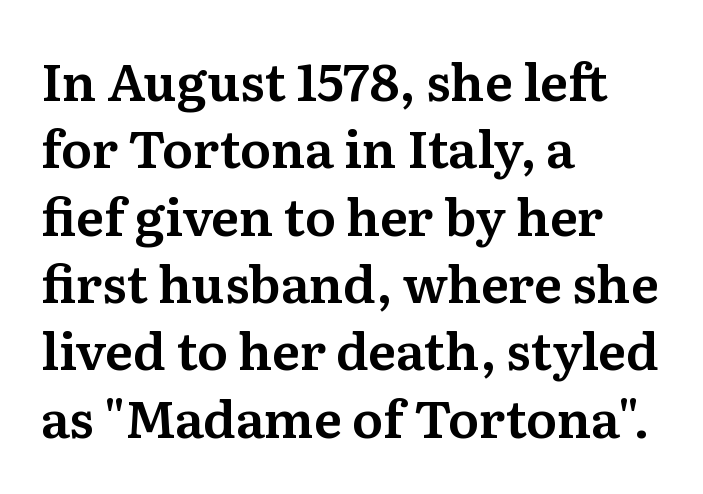
{"serif": "yes", "italic": "no", "width": "normal", "stroke_contrast": "medium", "x_height": "medium", "monospaced": "no", "underline": "no", "align": "left", "line_spacing": "normal", "line_spacing_ratio": 1.32, "letter_spacing": "normal", "letter_spacing_em": 0.0, "glyph_px": 51}
